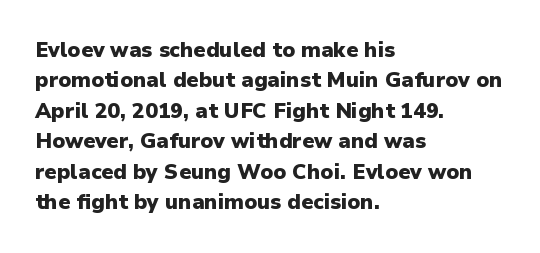
Notice how the stems are strictly vertical — no italics here. These words are printed bold, with thick strokes throughout. Leading: standard. You could call the tracking neutral — neither tight nor loose. The rendering anchors every line to the left-hand side. The words here are not underlined.
